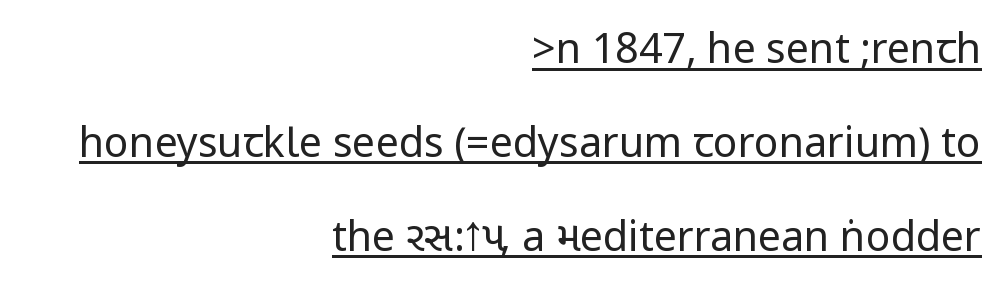
{"serif": "no", "italic": "no", "bold": "no", "weight": "regular", "width": "condensed", "stroke_contrast": "low", "underline": "yes", "align": "right", "line_spacing": "loose", "line_spacing_ratio": 2.29, "letter_spacing": "normal", "letter_spacing_em": 0.0, "glyph_px": 41}
